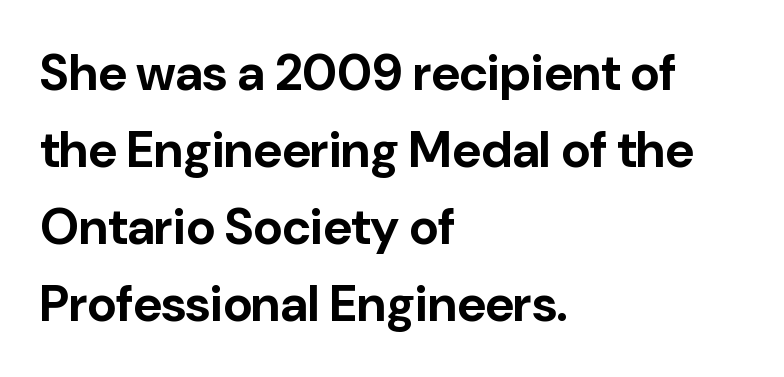
These lines keep a tight, regular rhythm from letter to letter. The characters display no serif detailing; their extremities are plain. Horizontal alignment here is leftward, the default for most running prose. This sample keeps an unexceptional amount of space between lines. The passage shown is emphatically bold.
